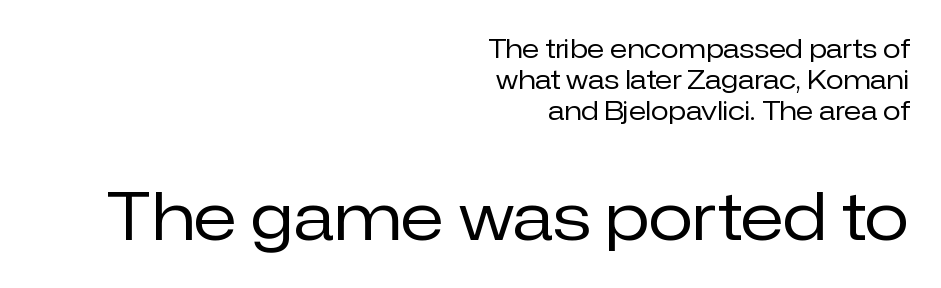
Look at the tracking — it's just the regular setting, nothing added. Character widths vary here, with narrow letters taking less room than wide ones. The paragraph shown leans on its right margin. Is there any slant? The stems are plumb. The later block is typeset at a bigger size than the earlier block.
